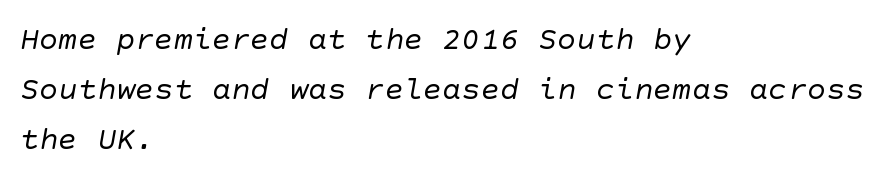
The image shows 32 px regular-weight sans-serif type; set left-aligned, normal line spacing (1.56x), normal letter spacing, not underlined; low stroke contrast and a large x-height.
